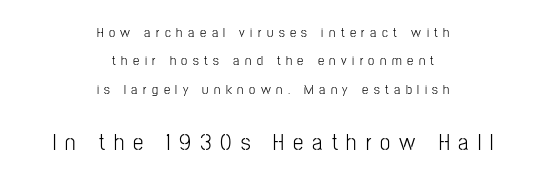
{"italic": "no", "underline": "no", "align": "center", "line_spacing": "loose", "line_spacing_ratio": 2.03, "letter_spacing": "wide", "letter_spacing_em": 0.39, "larger_block": "second", "size_ratio": 1.64, "glyph_px": 23}
